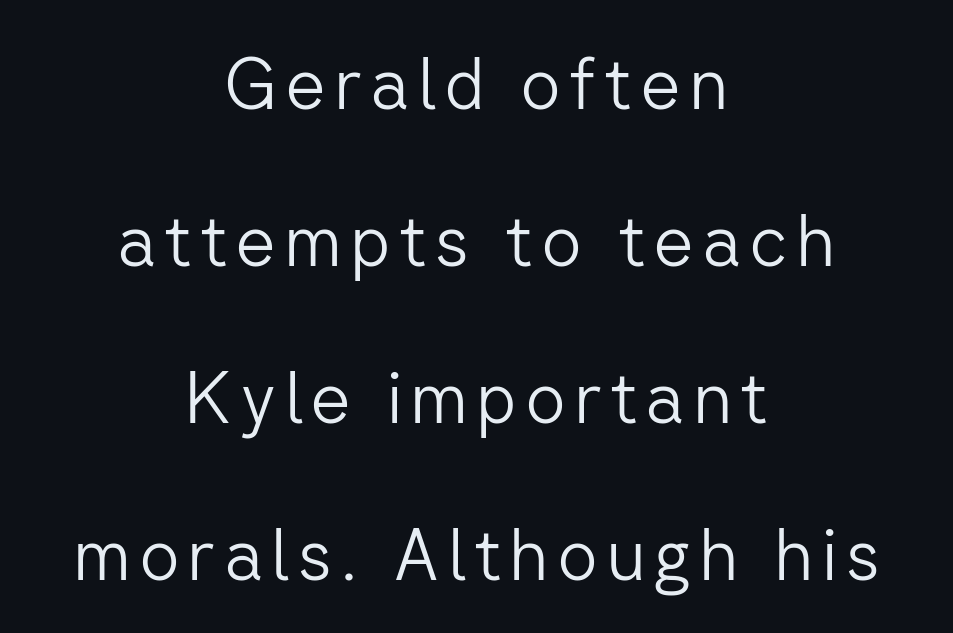
Q: Is the text bold? A: No.
Q: Is the text italic (slanted)? A: No, it is upright.
Q: Is the typeface a serif or a sans-serif typeface? A: Sans-serif.
Q: Is the text underlined? A: No.
Q: How is the paragraph aligned? A: Centered.
Q: Is the spacing between lines tight, normal or loose? A: Loose.
Q: Width (condensed, normal, or wide)? A: Normal.
Q: Stroke contrast? A: Low.
Q: x-height? A: Medium.
Q: Monospaced? A: No.
